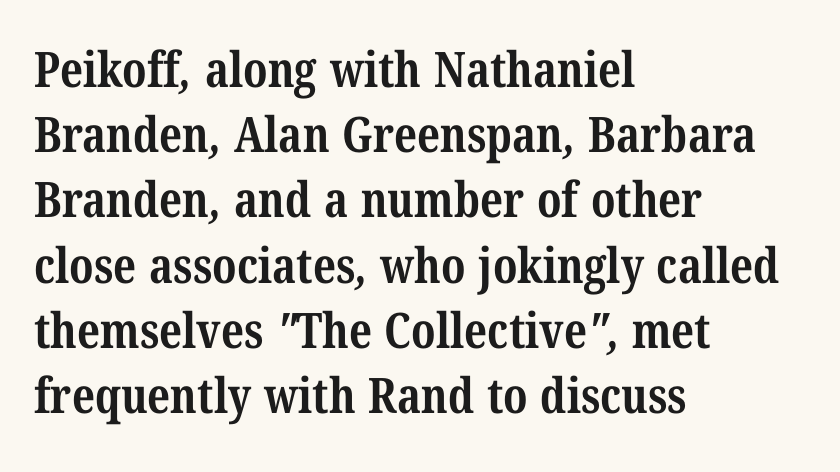
The image shows 49 px bold, condensed serif type; set left-aligned, normal line spacing (1.33x), normal letter spacing, not underlined; medium stroke contrast and a medium x-height.
